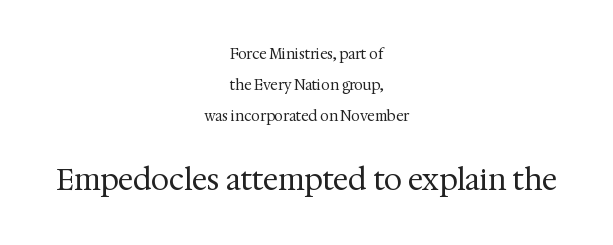
{"serif": "yes", "italic": "no", "bold": "no", "weight": "regular", "width": "normal", "stroke_contrast": "medium", "x_height": "medium", "monospaced": "no", "underline": "no", "align": "center", "line_spacing": "loose", "line_spacing_ratio": 2.21, "letter_spacing": "normal", "letter_spacing_em": 0.0, "larger_block": "second", "size_ratio": 2.07, "glyph_px": 29}
